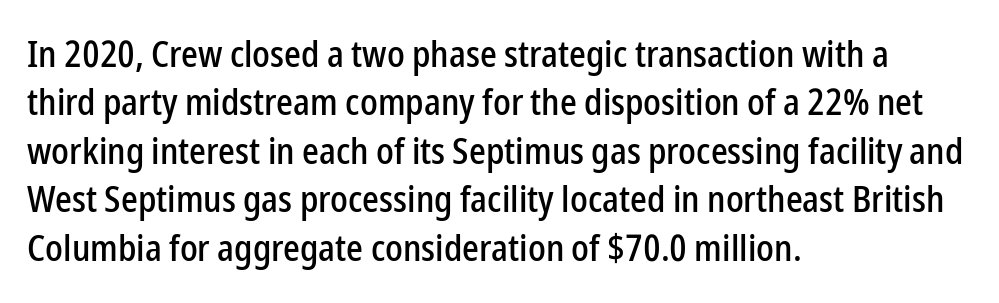
The image shows 37 px condensed sans-serif type, upright; set left-aligned, normal line spacing (1.31x), normal letter spacing, not underlined; low stroke contrast and a medium x-height.
